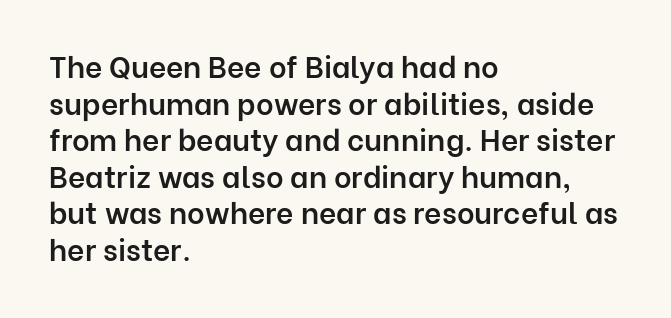
Q: Is the text bold? A: Semi-bold.
Q: Is the text italic (slanted)? A: No, it is upright.
Q: Is the typeface a serif or a sans-serif typeface? A: Sans-serif.
Q: Is the text underlined? A: No.
Q: How is the paragraph aligned? A: Left-aligned.
Q: Is the spacing between letters normal or unusually wide? A: Normal.
Q: Width (condensed, normal, or wide)? A: Normal.
Q: Stroke contrast? A: Low.
Q: x-height? A: Medium.
Q: Monospaced? A: No.
